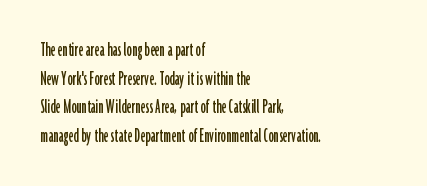
Q: Is the text italic (slanted)? A: No, it is upright.
Q: Is the text underlined? A: No.
Q: How is the paragraph aligned? A: Left-aligned.
Q: Is the spacing between letters normal or unusually wide? A: Normal.
Q: Is the spacing between lines tight, normal or loose? A: Normal.
